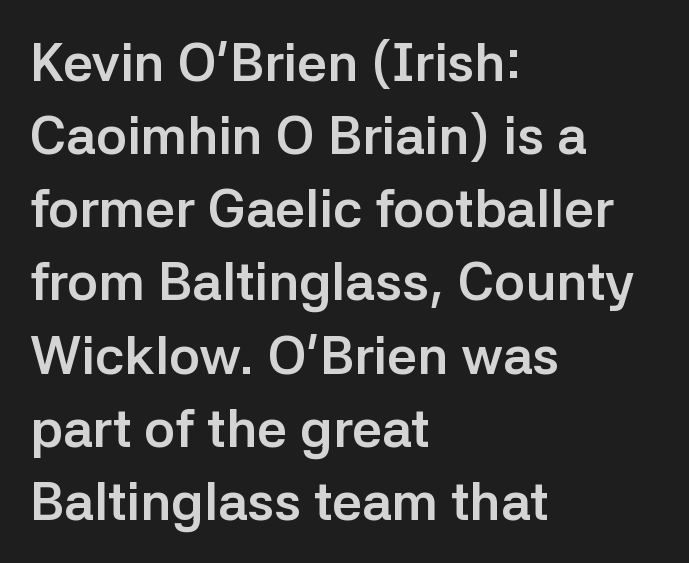
{"serif": "no", "italic": "no", "bold": "yes", "weight": "semibold", "width": "normal", "stroke_contrast": "low", "x_height": "medium", "monospaced": "no", "underline": "no", "align": "left", "line_spacing": "normal", "line_spacing_ratio": 1.38, "letter_spacing": "normal", "letter_spacing_em": 0.0, "glyph_px": 53}
